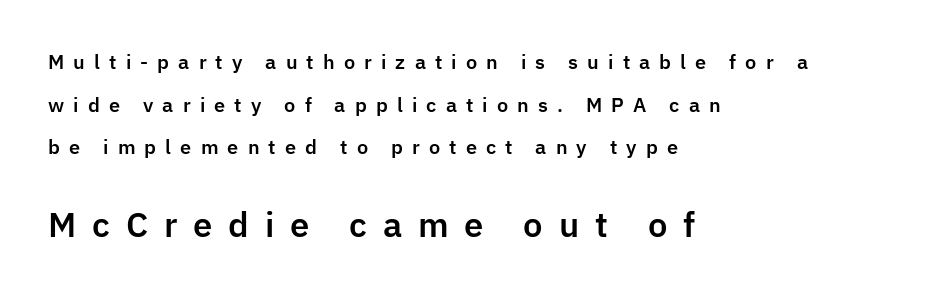
{"serif": "no", "italic": "no", "width": "normal", "stroke_contrast": "low", "x_height": "medium", "monospaced": "no", "underline": "no", "align": "left", "line_spacing": "loose", "line_spacing_ratio": 2.24, "letter_spacing": "wide", "letter_spacing_em": 0.48, "larger_block": "second", "size_ratio": 1.74, "glyph_px": 33}
